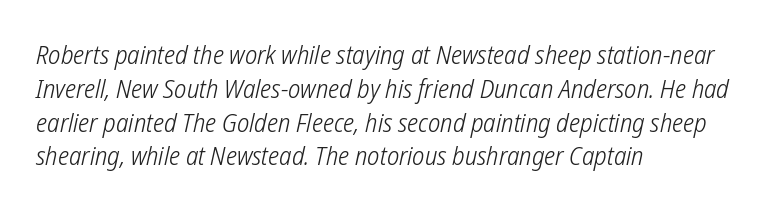
Heaviness? Minimal to ordinary, like unemphasized prose. The lines sit at an ordinary, default distance from one another. Nobody touched the tracking dial on this one. Line beginnings align vertically; line endings do not.
